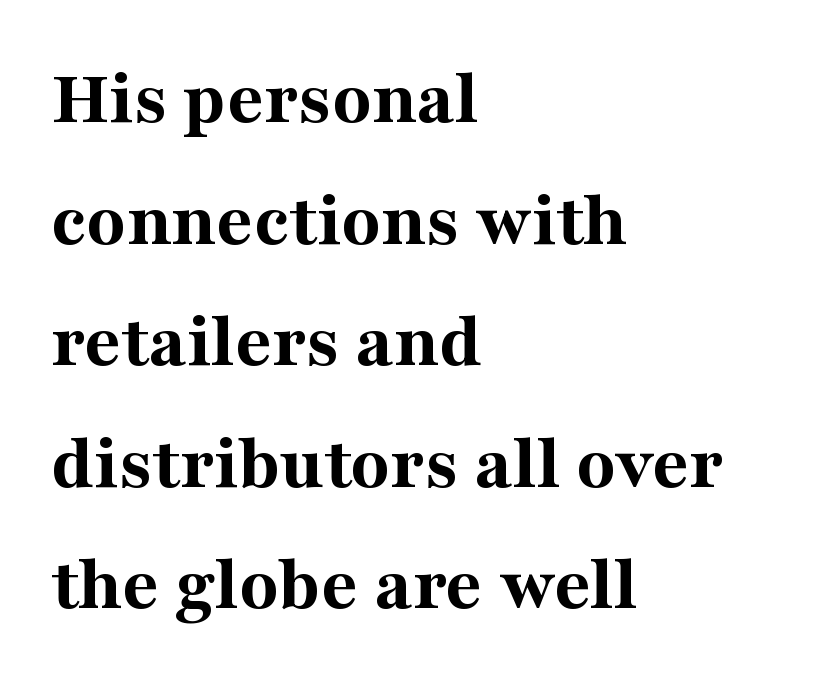
The image shows 80 px bold serif type, upright; set left-aligned, normal line spacing (1.52x), normal letter spacing, not underlined; medium stroke contrast and a medium x-height.
